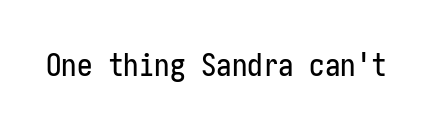
Q: Is the text italic (slanted)? A: No, it is upright.
Q: Is the typeface a serif or a sans-serif typeface? A: Sans-serif.
Q: Is the text underlined? A: No.
Q: Is the spacing between letters normal or unusually wide? A: Normal.
Q: Width (condensed, normal, or wide)? A: Condensed.
Q: Stroke contrast? A: Low.
Q: x-height? A: Medium.
